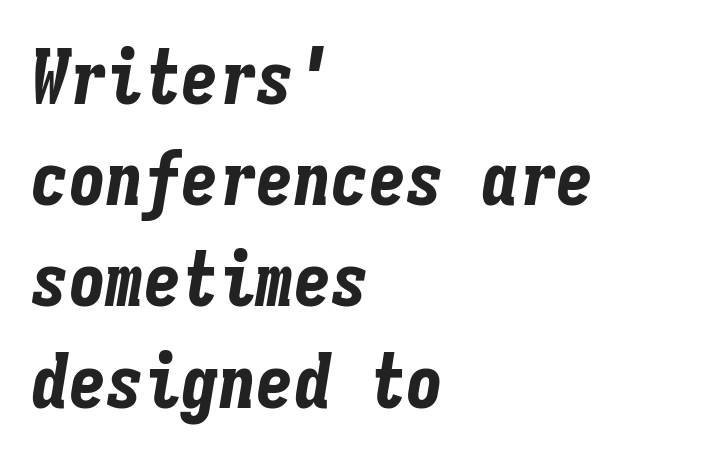
Leftover space on each line is placed entirely after the last word. Observe the ordinary spacing: letters are neighbours, not strangers. These words are printed bold, with thick strokes throughout. Letters rest on an invisible, unmarked baseline.
